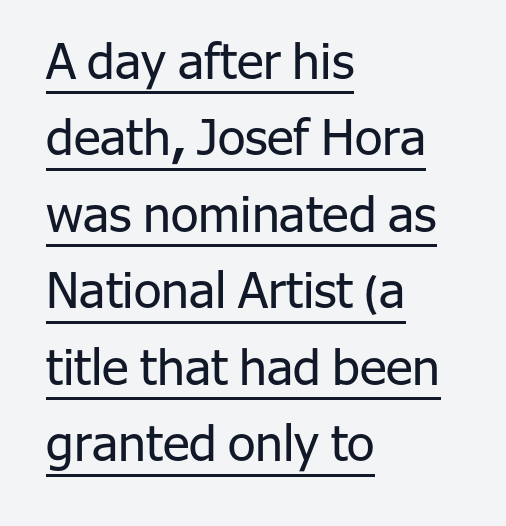
The characters are drawn with everyday or finer stroke widths. The rendering uses the underline text-decoration. Spacing between characters is what you'd get straight out of the box. Does the type have serifs? No, each stem ends abruptly. The rows are spaced the way most documents space them.
